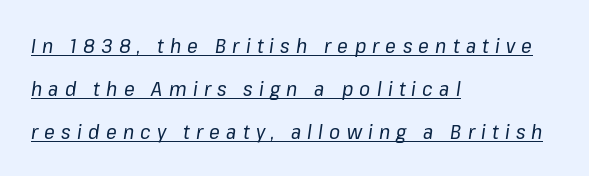
Underlining? Definitely there. How would I describe the line gaps? Wide and relaxed. These lines have a slow, spaced-out rhythm from letter to letter. Summary of weight: not heavy and not bold.
